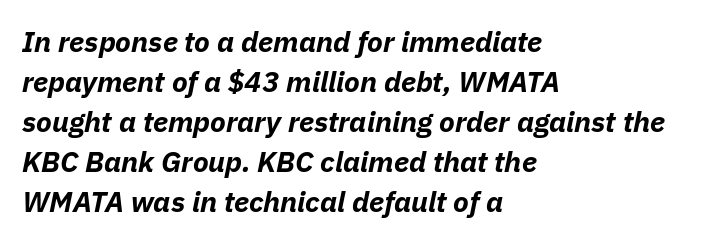
The image shows 29 px bold type, italic (leaning right); set left-aligned, normal line spacing (1.38x), normal letter spacing, not underlined; low stroke contrast and a medium x-height.
